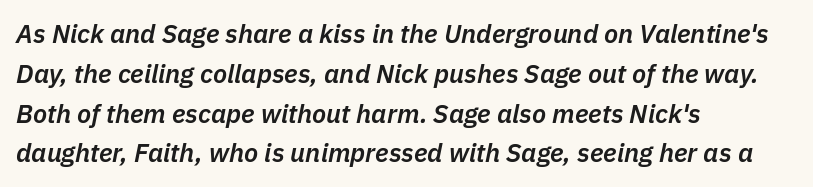
The image shows 26 px text type, italic (leaning right); set left-aligned, normal line spacing (1.53x), normal letter spacing, not underlined.
